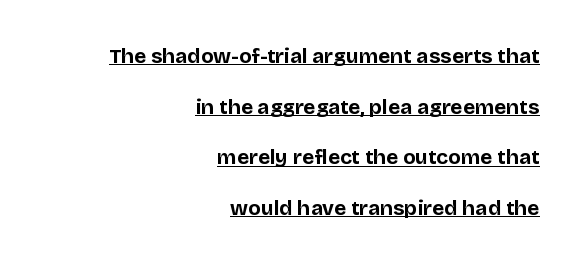
The image shows 21 px bold type, upright; set right-aligned, loose line spacing (2.41x), normal letter spacing, underlined.
